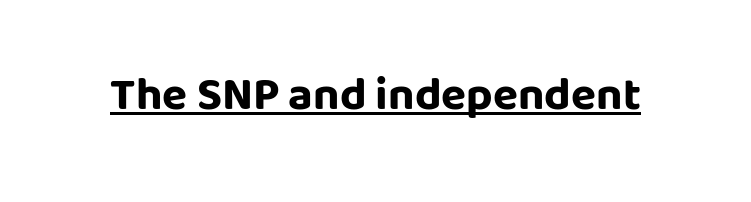
{"serif": "no", "italic": "no", "bold": "yes", "weight": "bold", "width": "normal", "stroke_contrast": "low", "x_height": "large", "monospaced": "no", "underline": "yes", "letter_spacing": "normal", "letter_spacing_em": 0.0, "glyph_px": 46}
